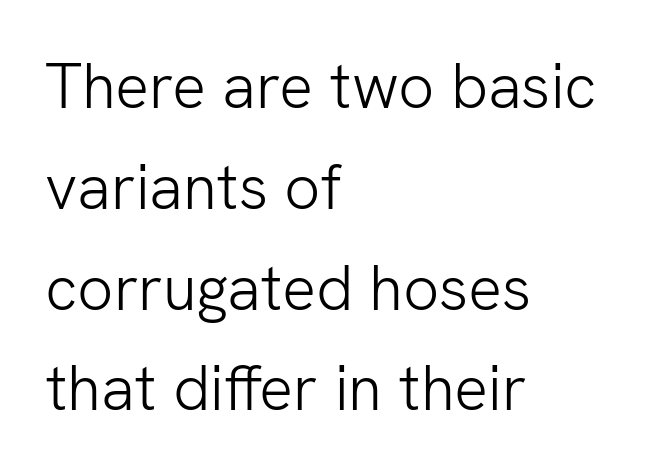
Designer's note — italics off, roman on. Heaviness? Minimal to ordinary, like unemphasized prose. Descender tails drop into unmarked territory. Serifs: no, the terminals of the letterforms are clean.
